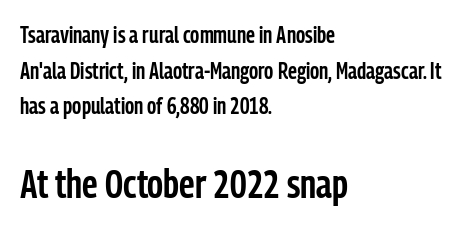
{"serif": "no", "italic": "no", "bold": "semi", "weight": "semibold", "width": "condensed", "stroke_contrast": "low", "x_height": "medium", "monospaced": "no", "underline": "no", "align": "left", "line_spacing": "normal", "line_spacing_ratio": 1.55, "letter_spacing": "normal", "letter_spacing_em": 0.0, "larger_block": "second", "size_ratio": 1.74, "glyph_px": 40}
